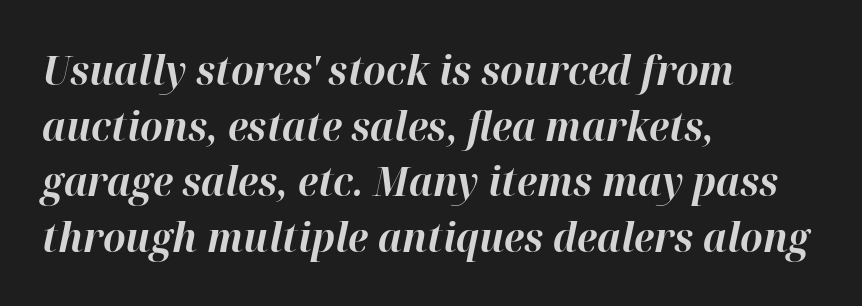
{"italic": "yes", "lean": "right", "slant_degrees": 12, "bold": "yes", "weight": "bold", "width": "normal", "stroke_contrast": "high", "x_height": "medium", "monospaced": "no", "underline": "no", "align": "left", "line_spacing": "normal", "line_spacing_ratio": 1.39, "letter_spacing": "normal", "letter_spacing_em": 0.0, "glyph_px": 40}
